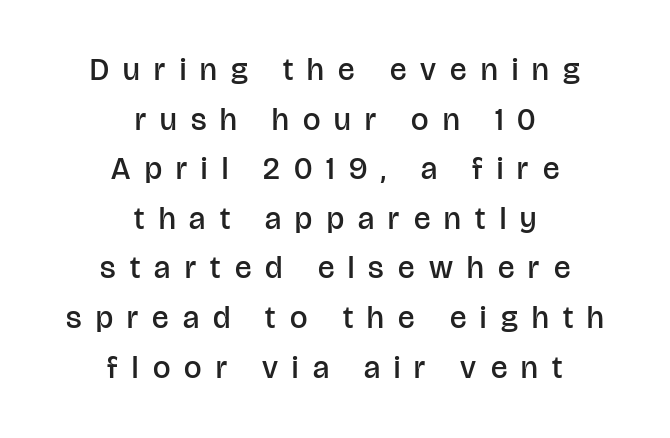
{"serif": "no", "italic": "no", "bold": "semi", "weight": "semibold", "width": "normal", "stroke_contrast": "low", "x_height": "large", "monospaced": "no", "underline": "no", "align": "center", "line_spacing": "normal", "line_spacing_ratio": 1.6, "letter_spacing": "wide", "letter_spacing_em": 0.46, "glyph_px": 31}
